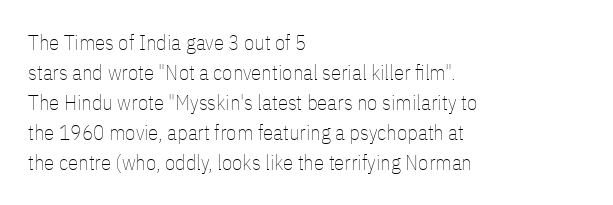
Compared with typical body copy, the letter spacing here is the same. The text block is weighted toward the left margin, trailing off unevenly rightward. The foot of each line stays bare and open. Evenly set lines give the paragraph a standard silhouette. Stroke thickness stays within the range of a standard reading face or lighter.
